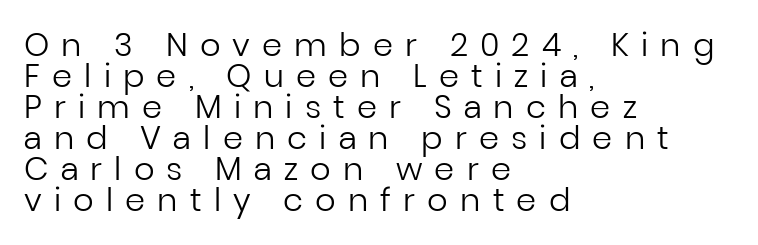
{"serif": "no", "italic": "no", "bold": "no", "weight": "regular", "width": "normal", "stroke_contrast": "low", "x_height": "medium", "monospaced": "no", "underline": "no", "align": "left", "line_spacing": "tight", "line_spacing_ratio": 0.97, "letter_spacing": "wide", "letter_spacing_em": 0.38, "glyph_px": 32}
